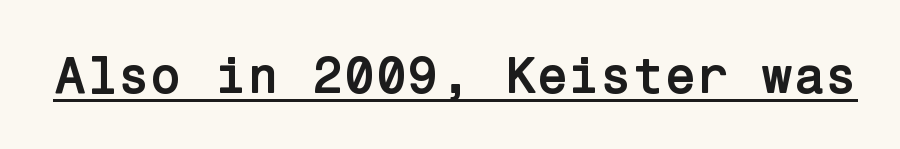
A continuous stroke trails under the words, as in a hyperlink. The typeface chosen for these lines omits serifs. Posture: upright roman. Short note: letters normally spaced. Compared with an ordinary text face, these strokes are far heavier — a full bold.
